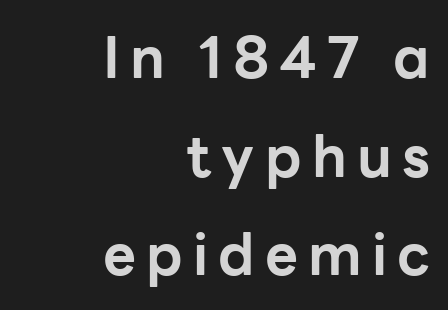
{"serif": "no", "italic": "no", "bold": "yes", "weight": "bold", "width": "normal", "stroke_contrast": "low", "x_height": "medium", "monospaced": "no", "underline": "no", "align": "right", "line_spacing_ratio": 1.73, "glyph_px": 57}
